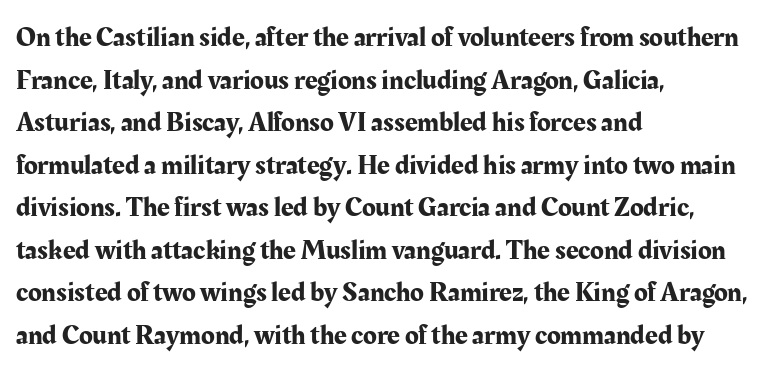
The line texture is even and compact thanks to regular tracking. The rows are spaced the way most documents space them. This rendering uses left alignment, leaving the right contour irregular. Unmarked baselines from the first word to the last. Italic: no, the glyphs are upright roman.
